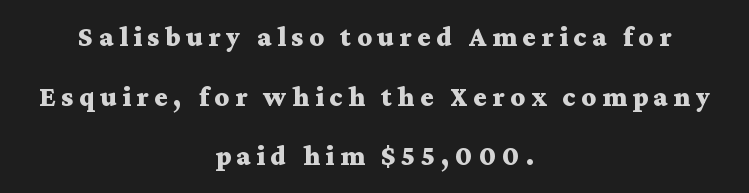
The image shows 28 px bold, wide serif type, upright; set centered, loose line spacing (2.13x), unusually wide letter spacing (+0.2 em), not underlined; medium stroke contrast and a medium x-height.
